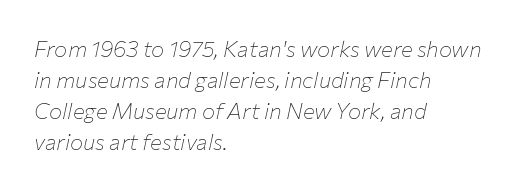
{"italic": "yes", "lean": "right", "slant_degrees": 12, "bold": "no", "underline": "no", "align": "left", "line_spacing": "normal", "line_spacing_ratio": 1.41, "letter_spacing": "normal", "letter_spacing_em": 0.0, "glyph_px": 22}
